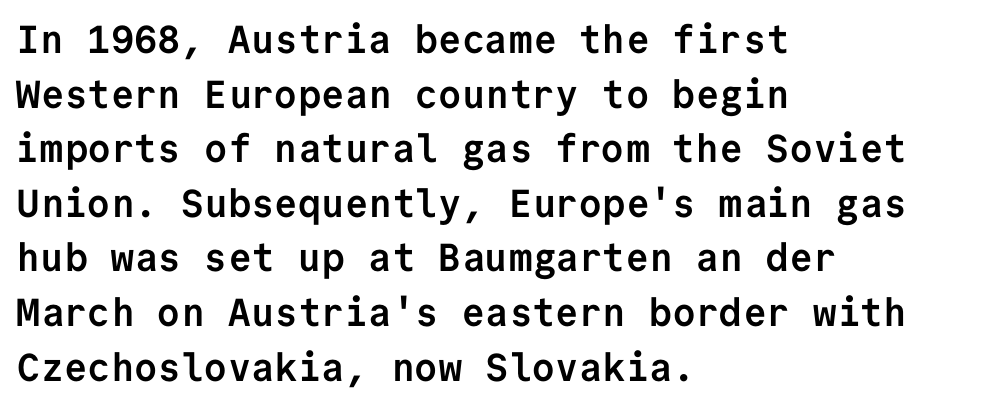
The image shows 39 px semibold sans-serif type, upright, monospaced; set left-aligned, normal line spacing (1.4x), normal letter spacing, not underlined; low stroke contrast and a medium x-height.
